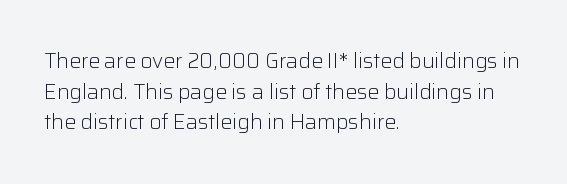
Q: Is the text bold? A: No.
Q: Is the text italic (slanted)? A: No, it is upright.
Q: Is the text underlined? A: No.
Q: How is the paragraph aligned? A: Left-aligned.
Q: Is the spacing between letters normal or unusually wide? A: Normal.
Q: Is the spacing between lines tight, normal or loose? A: Normal.
